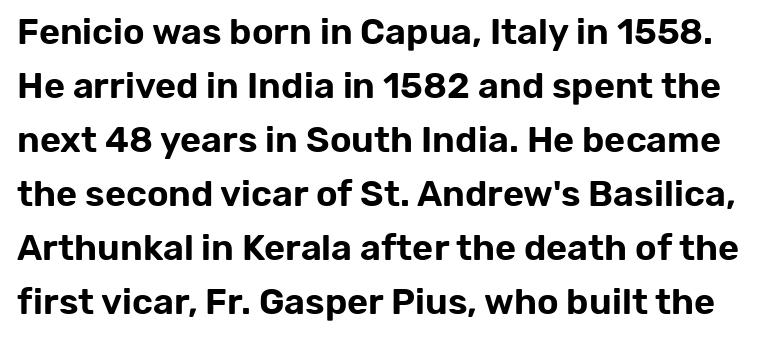
The image shows 36 px sans-serif type, upright; set normal line spacing (1.5x), normal letter spacing, not underlined; low stroke contrast and a medium x-height.
